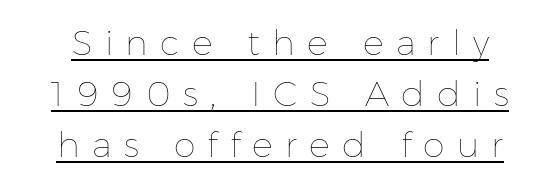
A light-to-regular cut is what we see here. Do the characters align in a grid? No, the font is proportional. The block of text has a typical density, with ordinary space between rows. Tracking value appears strongly positive — letters spread wide. Notice how the stems are strictly vertical — no italics here.
